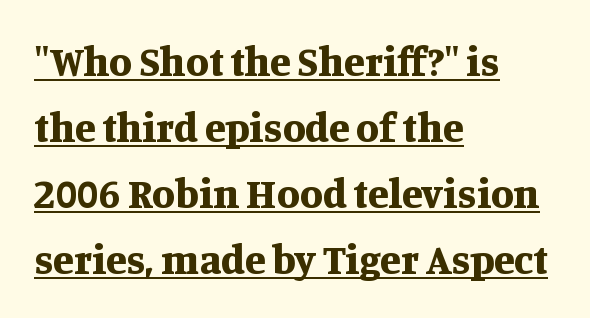
The image shows 42 px bold serif type, upright; set left-aligned, normal line spacing (1.57x), normal letter spacing, underlined; medium stroke contrast and a large x-height.
